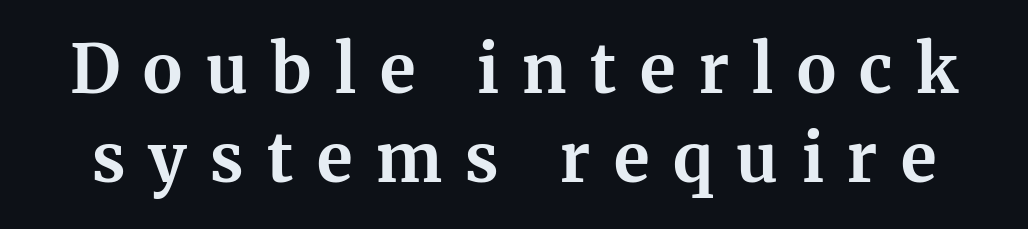
Check the space under the baseline: it is left empty. Each word looks stretched out because of the extra space between its letters. The leading is moderate, giving the passage an even texture. Each letter keeps its own natural width here, so spacing adapts to shape. Do the letters lean? They stand straight. Does the weight exceed regular? Yes, all the way to bold.
